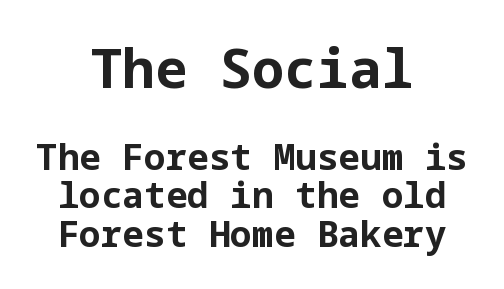
Q: Is the text bold? A: Yes.
Q: Is the text italic (slanted)? A: No, it is upright.
Q: Is the typeface a serif or a sans-serif typeface? A: Sans-serif.
Q: Is the text underlined? A: No.
Q: How is the paragraph aligned? A: Centered.
Q: Is the spacing between letters normal or unusually wide? A: Normal.
Q: Is the spacing between lines tight, normal or loose? A: Tight.
Q: Which block of text is set in a larger size, the first (top) or the second (bottom)? A: The first (top) one.
Q: Width (condensed, normal, or wide)? A: Normal.
Q: Stroke contrast? A: Low.
Q: x-height? A: Medium.
